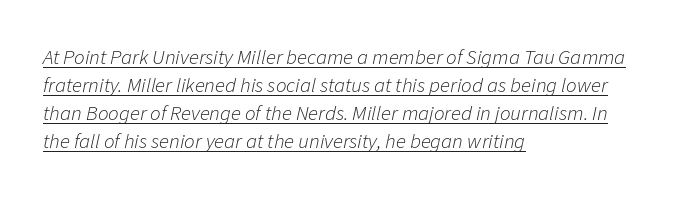
Quick note: interline space is typical. In designer terms, the underline attribute is active on this setting. Casual observation: everything's shoved over to the left. The passage shown is not bold in any degree. Every character sits at an angle, as italics do.
